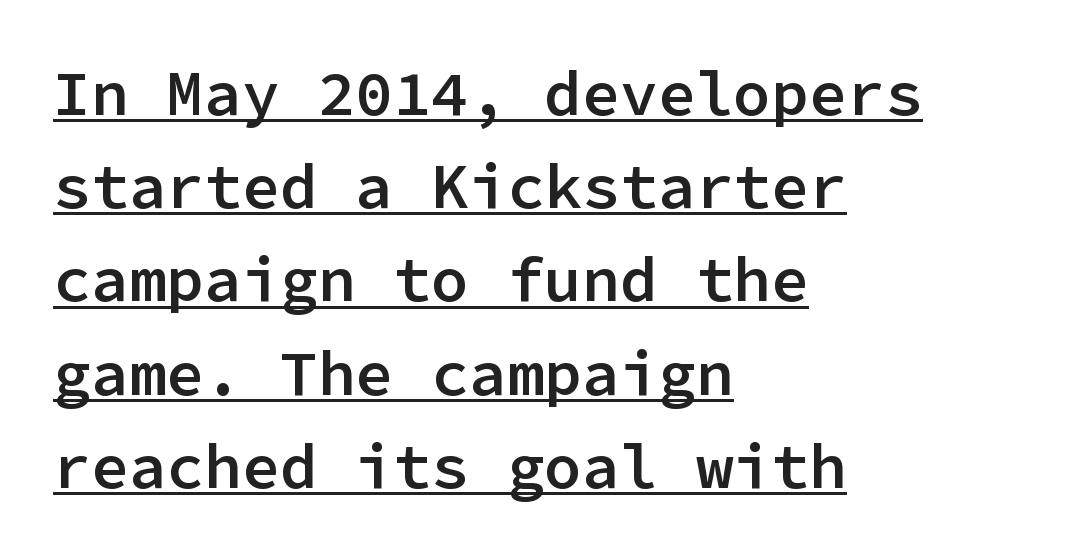
The image shows 63 px semibold sans-serif type, upright, monospaced; set left-aligned, normal line spacing (1.48x), normal letter spacing, underlined; low stroke contrast and a medium x-height.
